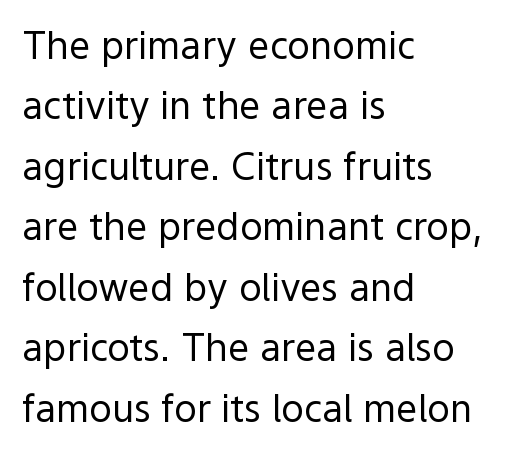
Q: Is the text bold? A: No.
Q: Is the text italic (slanted)? A: No, it is upright.
Q: Is the typeface a serif or a sans-serif typeface? A: Sans-serif.
Q: Is the text underlined? A: No.
Q: How is the paragraph aligned? A: Left-aligned.
Q: Is the spacing between letters normal or unusually wide? A: Normal.
Q: Is the spacing between lines tight, normal or loose? A: Normal.
Q: Width (condensed, normal, or wide)? A: Normal.
Q: x-height? A: Medium.
Q: Monospaced? A: No.
